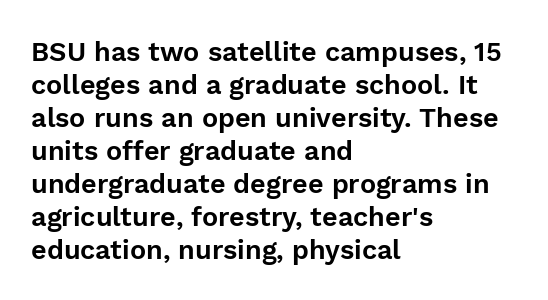
No extra tracking has been applied to these lines. Check the space under the baseline: it is left empty. The font's upright variant was chosen for this text. Casual observation: everything's shoved over to the left.
